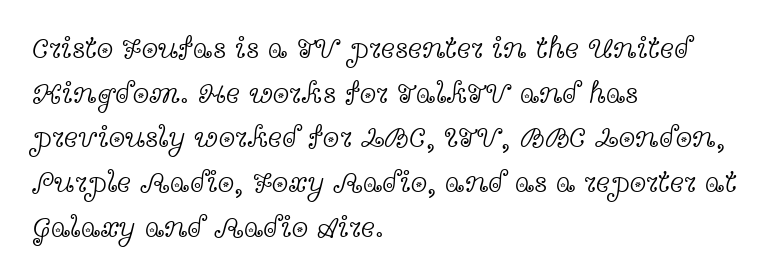
The image shows 30 px light, wide serif type; set left-aligned, normal line spacing (1.49x), normal letter spacing, not underlined; a medium x-height.
